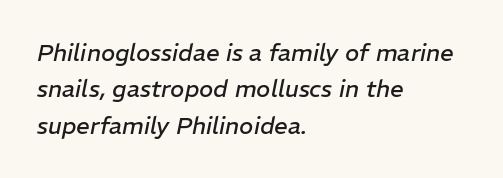
The rendering keeps characters at their native spacing. Quick note: underline off. This sample keeps an unexceptional amount of space between lines. You can tell it's italic because the verticals aren't actually vertical.
